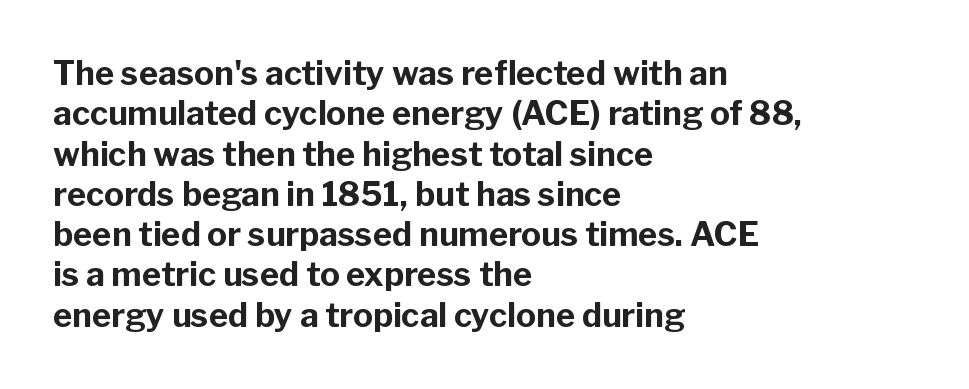
Anything drawn beneath the words? Only blank space. Looks like regular typesetting: each glyph gets only the width it needs. Nothing unusual about the tracking: characters are spaced as the font intends. Does the type have serifs? No, each stem ends abruptly. Is there any slant? The stems are plumb. Is the type bold? Yes — the strokes are clearly thick and heavy.
